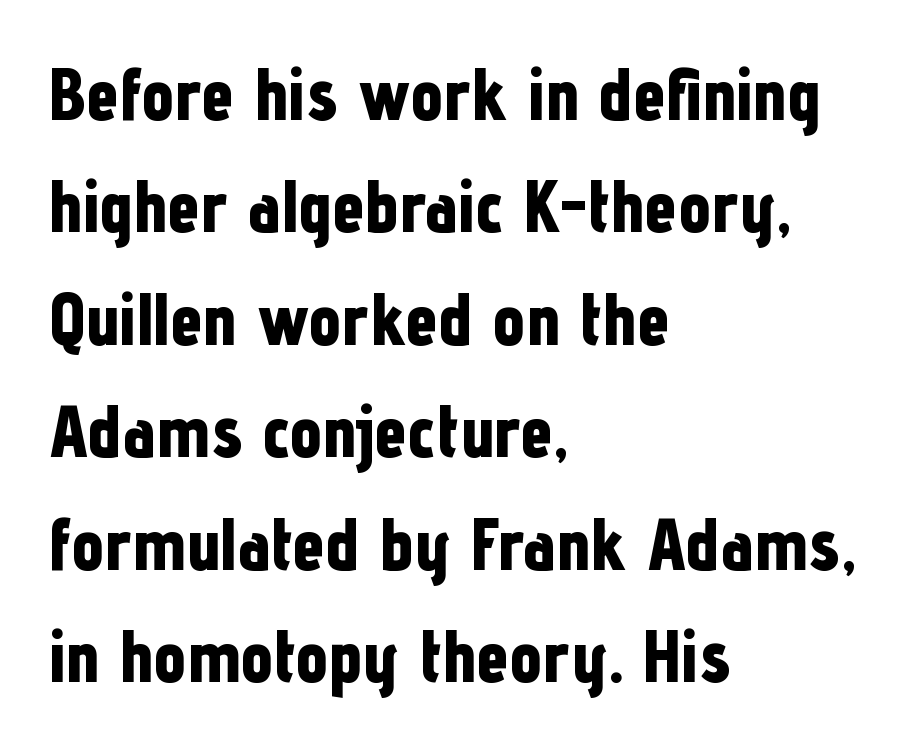
The image shows 73 px bold, condensed sans-serif type, upright; set left-aligned, normal line spacing (1.54x), normal letter spacing, not underlined; low stroke contrast and a medium x-height.
